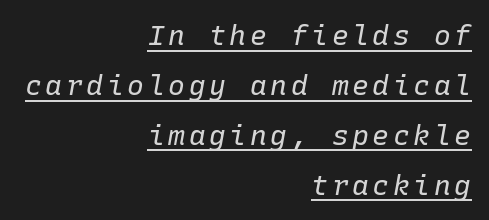
Q: Is the text bold? A: No.
Q: Is the text italic (slanted)? A: Yes, it leans right by about 10 degrees.
Q: Is the text underlined? A: Yes.
Q: How is the paragraph aligned? A: Right-aligned.
Q: Width (condensed, normal, or wide)? A: Normal.
Q: Stroke contrast? A: Low.
Q: x-height? A: Medium.
Q: Monospaced? A: Yes.
